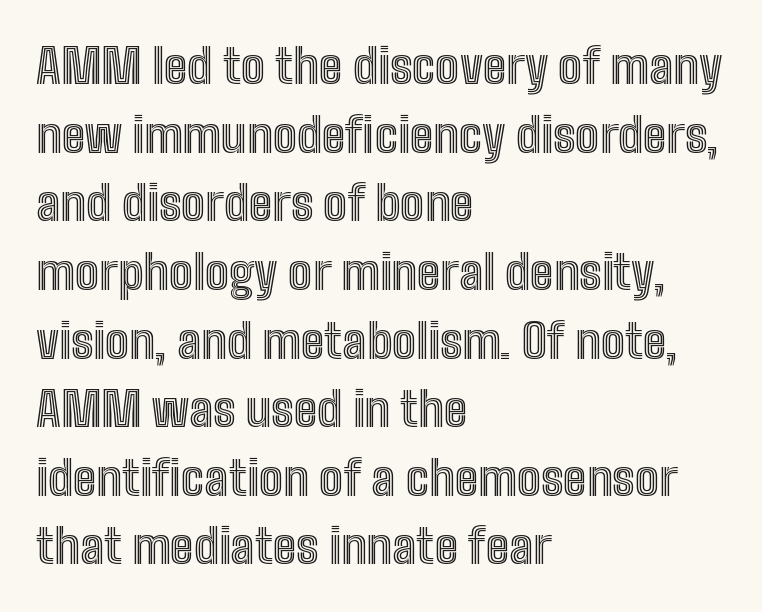
{"italic": "no", "width": "condensed", "x_height": "medium", "monospaced": "no", "underline": "no", "align": "left", "line_spacing": "normal", "line_spacing_ratio": 1.43, "letter_spacing": "normal", "letter_spacing_em": 0.0, "glyph_px": 48}
